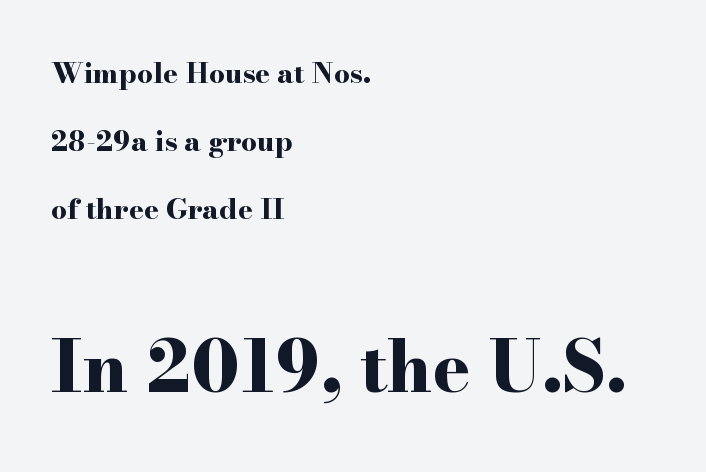
{"serif": "yes", "italic": "no", "bold": "yes", "weight": "bold", "width": "wide", "stroke_contrast": "high", "x_height": "small", "monospaced": "no", "underline": "no", "align": "left", "line_spacing": "loose", "line_spacing_ratio": 2.43, "letter_spacing": "normal", "letter_spacing_em": 0.0, "larger_block": "second", "size_ratio": 2.54, "glyph_px": 71}
